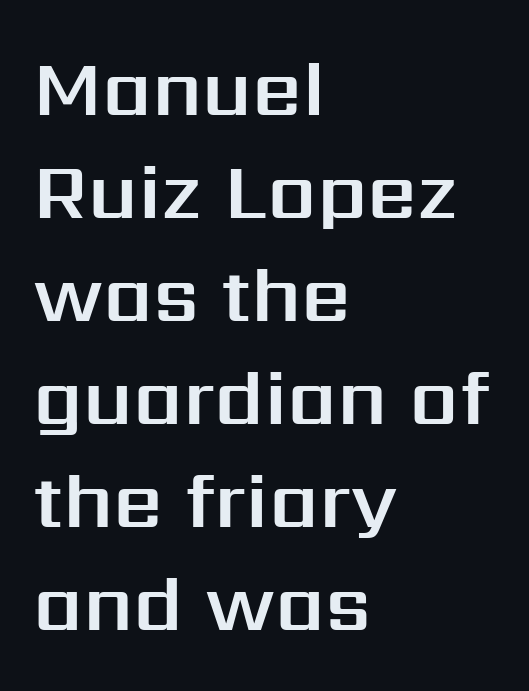
Type style note: lacks serifs. Is the letter spacing exaggerated? No — it looks like the ordinary default. Each letter keeps its own natural width here, so spacing adapts to shape. The vertical gap from one line to the next is medium. The space beneath each line is pristine and unruled. Italic? Not at all — the glyphs are vertical.
